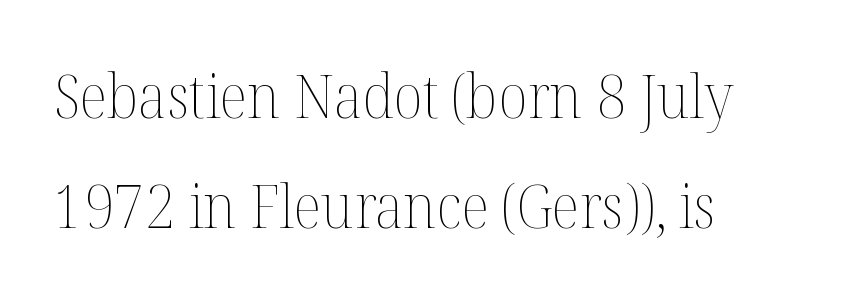
The face used here is proportionally spaced, like ordinary book or web type. Characters follow at the spacing the type designer built in. Left-aligned paragraph, ragged on the right. In terms of posture, this sample is upright. Is the type heavy? It reads as light-to-regular instead. Descenders hang freely into open space.
